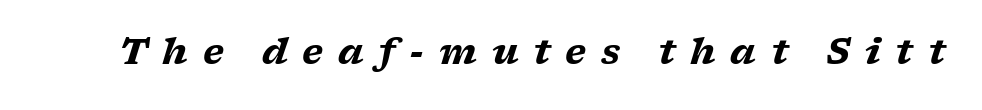
The font family rendered here belongs to the serif group. Words float on clear page, feet unadorned. Note the varied advance widths — an 'i' is clearly narrower than an 'm'. Words appear elongated and porous because spacing is wide. The sample has been set heavy, in full bold. The whole block is typeset with a tilt.
